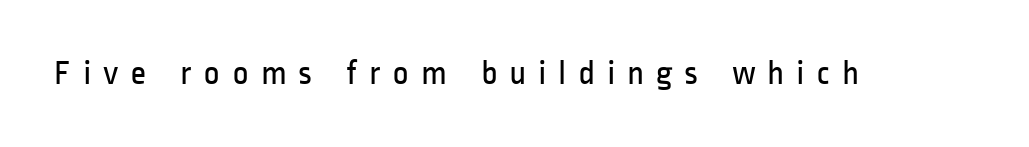
The image shows 35 px regular-weight, condensed sans-serif type, upright; set unusually wide letter spacing (+0.33 em), not underlined; low stroke contrast and a medium x-height.
